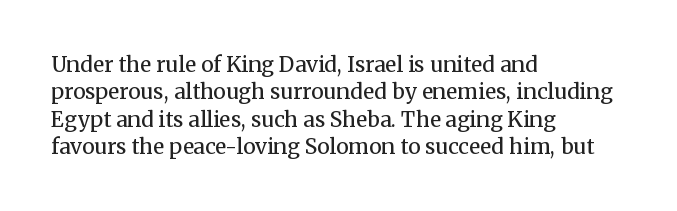
Reading down the block, your eye returns to a fixed left position each line. The weight tops out at a normal text grade. Interline gaps are of average width in this sample. The letters sit at their default tracking, neither squeezed nor spread.
